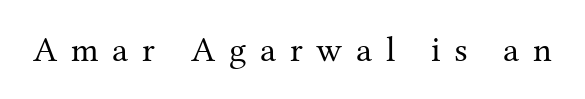
These glyphs show unthickened strokes, regular width or finer. Nope, not italic — everything's standing straight. Do the characters align in a grid? No, the font is proportional. Rule under the text: the space is simply empty. Font category for this specimen: serif. The tracking jumps out immediately: characters are airy and widely separated.
